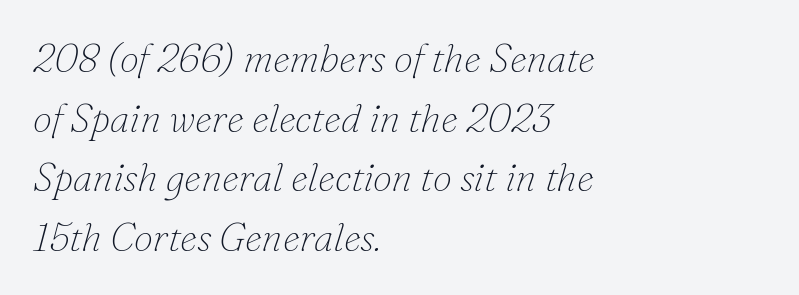
Do the characters align in a grid? No, the font is proportional. The specimen reads as italic at a glance. Old-style or modern, the face here clearly has serifs. How are the letters spaced? Ordinarily, with no added tracking. The space between consecutive lines is moderate.
